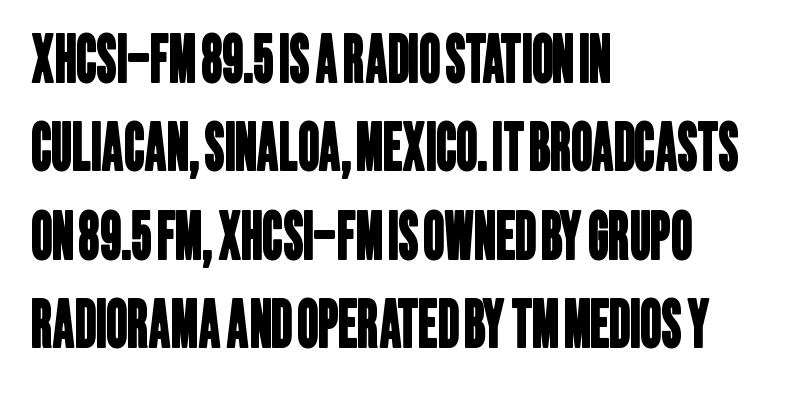
The image shows 65 px condensed sans-serif type; set left-aligned, normal line spacing (1.36x), normal letter spacing, not underlined; low stroke contrast and a large x-height.
